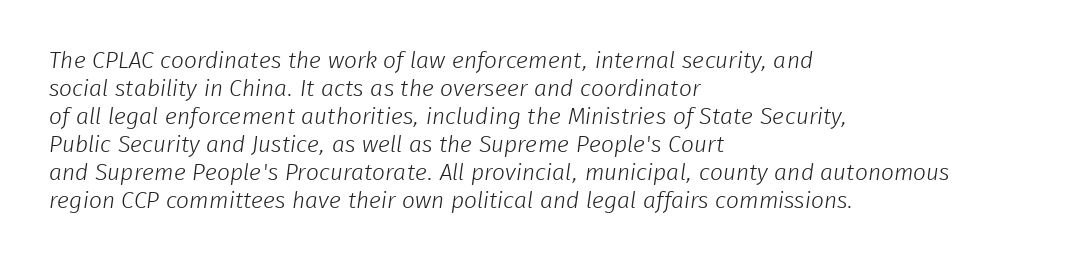
{"bold": "no", "underline": "no", "align": "left", "line_spacing_ratio": 1.22, "letter_spacing": "normal", "letter_spacing_em": 0.0, "glyph_px": 23}
